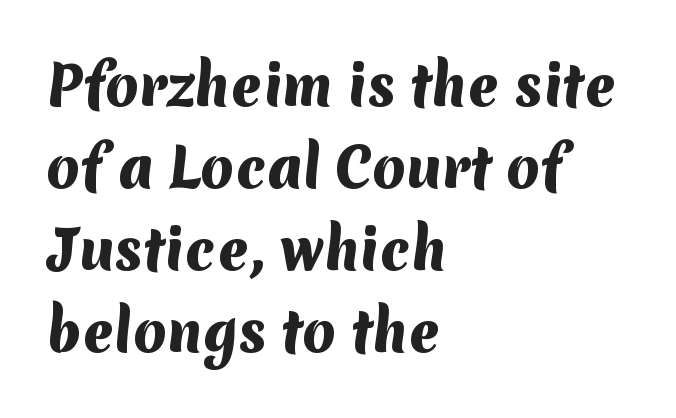
Character widths vary here, with narrow letters taking less room than wide ones. This is heavy type, rendered in bold. The paragraph shown leans on its left margin. Unmarked baselines from the first word to the last. Is this a sans? Yes — the strokes have no serifs. The passage shown stacks its lines at a standard gap.
